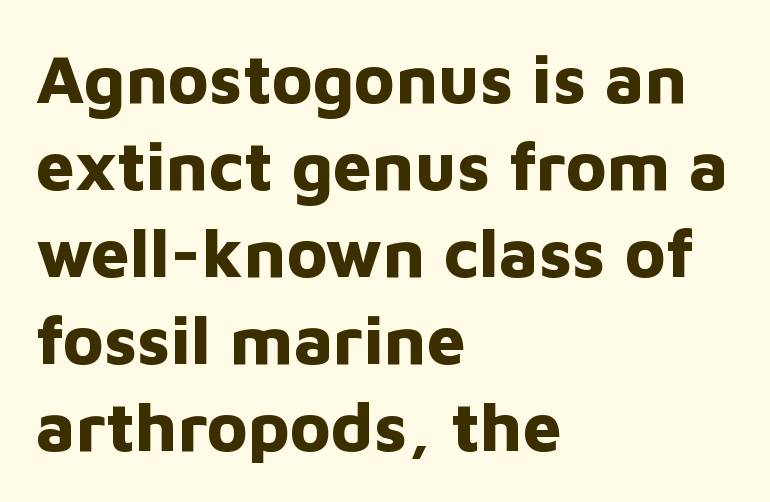
The image shows 69 px bold sans-serif type, upright; set left-aligned, normal line spacing (1.26x), normal letter spacing, not underlined; low stroke contrast and a medium x-height.
